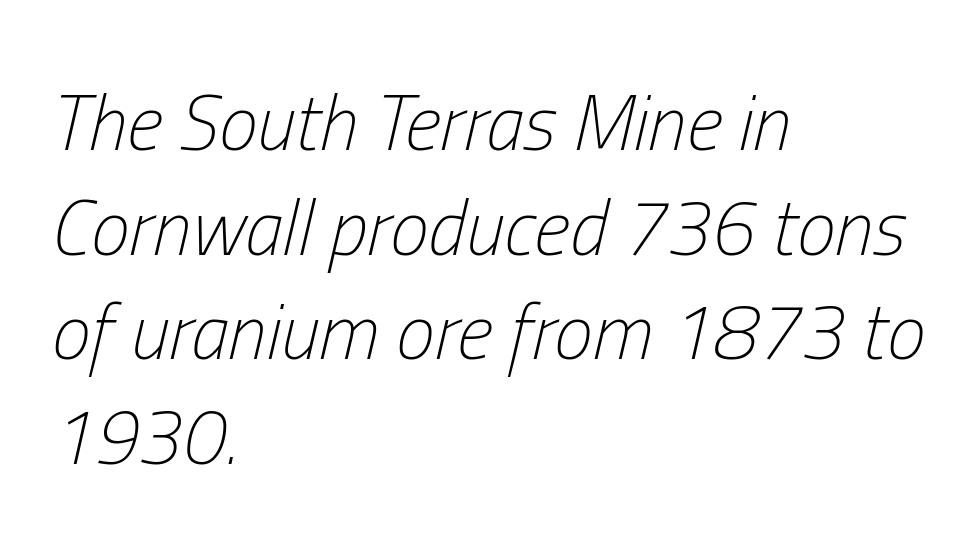
The image shows 78 px light, condensed type, italic (leaning right); set left-aligned, normal line spacing (1.34x), normal letter spacing, not underlined; low stroke contrast and a medium x-height.
